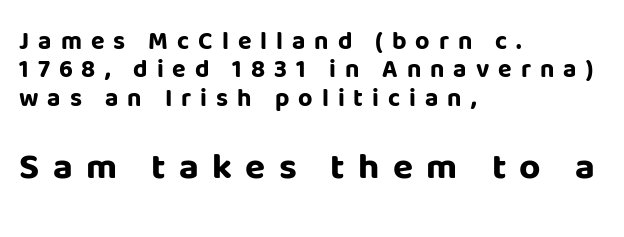
Q: Is the text bold? A: Yes.
Q: Is the text italic (slanted)? A: No, it is upright.
Q: Is the typeface a serif or a sans-serif typeface? A: Sans-serif.
Q: Is the text underlined? A: No.
Q: How is the paragraph aligned? A: Left-aligned.
Q: Is the spacing between letters normal or unusually wide? A: Unusually wide.
Q: Is the spacing between lines tight, normal or loose? A: Tight.
Q: Which block of text is set in a larger size, the first (top) or the second (bottom)? A: The second (bottom) one.
Q: Width (condensed, normal, or wide)? A: Normal.
Q: Stroke contrast? A: Low.
Q: x-height? A: Large.
Q: Monospaced? A: No.
